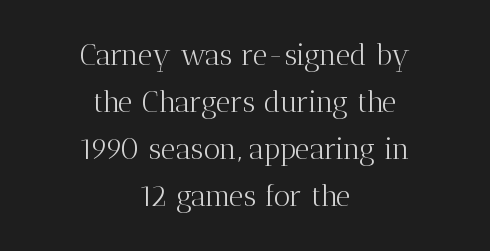
Beneath every word, the page is bare. A typesetter would call this proportional, since set widths differ per character. Unlike a clean sans, this face finishes its strokes with serifs. Horizontal alignment here is central, giving a formal, balanced look. This sample keeps an unexceptional amount of space between lines.
